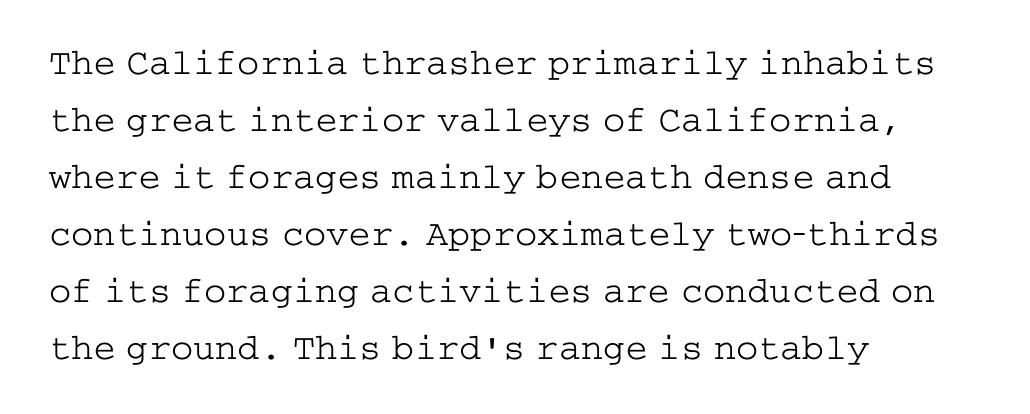
{"serif": "yes", "italic": "no", "bold": "no", "weight": "light", "width": "wide", "stroke_contrast": "low", "x_height": "medium", "underline": "no", "align": "left", "line_spacing": "normal", "line_spacing_ratio": 1.54, "letter_spacing": "normal", "letter_spacing_em": 0.0, "glyph_px": 37}
